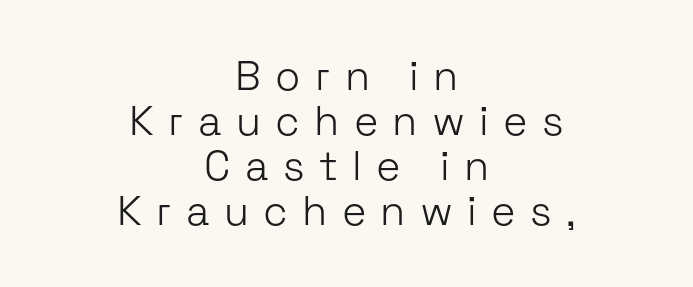
{"serif": "no", "italic": "no", "bold": "no", "weight": "light", "width": "normal", "stroke_contrast": "low", "x_height": "medium", "monospaced": "no", "underline": "no", "align": "center", "line_spacing": "tight", "line_spacing_ratio": 1.1, "letter_spacing": "wide", "letter_spacing_em": 0.35, "glyph_px": 41}
